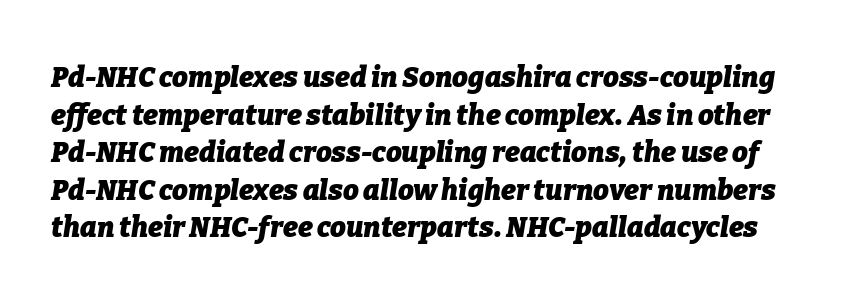
Q: Is the text bold? A: Yes.
Q: Is the text italic (slanted)? A: Yes, it leans right by about 9 degrees.
Q: Is the text underlined? A: No.
Q: Is the spacing between letters normal or unusually wide? A: Normal.
Q: Is the spacing between lines tight, normal or loose? A: Normal.
Q: Width (condensed, normal, or wide)? A: Normal.
Q: Stroke contrast? A: Low.
Q: x-height? A: Medium.
Q: Monospaced? A: No.
